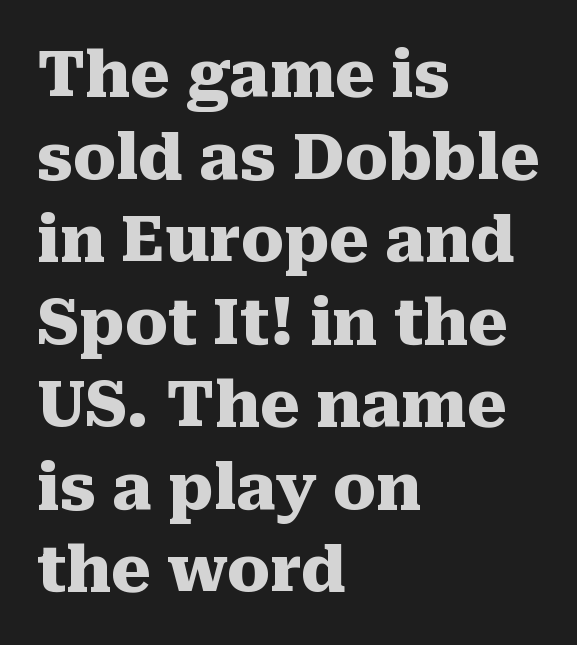
The image shows 63 px heavy serif type, upright; set left-aligned, normal line spacing (1.31x), normal letter spacing, not underlined; medium stroke contrast and a medium x-height.
